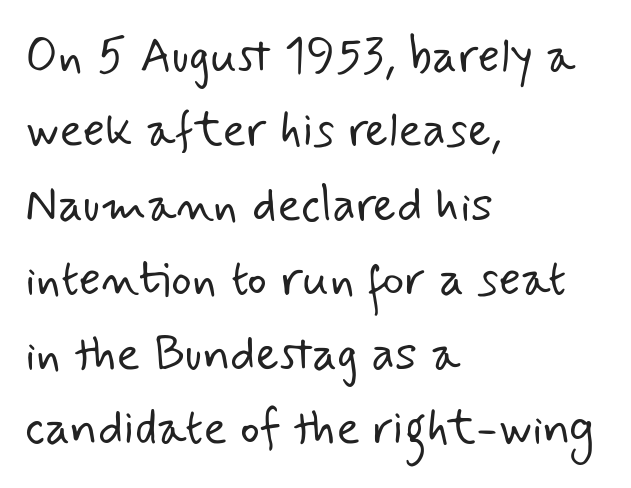
{"serif": "no", "bold": "no", "weight": "light", "width": "normal", "stroke_contrast": "low", "x_height": "small", "monospaced": "no", "underline": "no", "align": "left", "line_spacing": "normal", "line_spacing_ratio": 1.52, "letter_spacing": "normal", "letter_spacing_em": 0.0, "glyph_px": 49}
